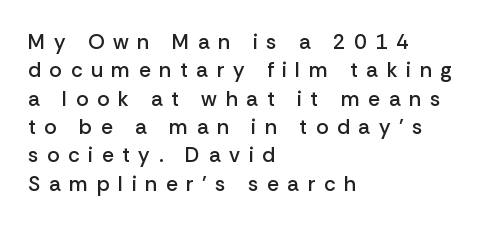
Q: Is the text bold? A: Semi-bold.
Q: Is the text italic (slanted)? A: No, it is upright.
Q: Is the text underlined? A: No.
Q: How is the paragraph aligned? A: Left-aligned.
Q: Is the spacing between letters normal or unusually wide? A: Unusually wide.
Q: Is the spacing between lines tight, normal or loose? A: Normal.
